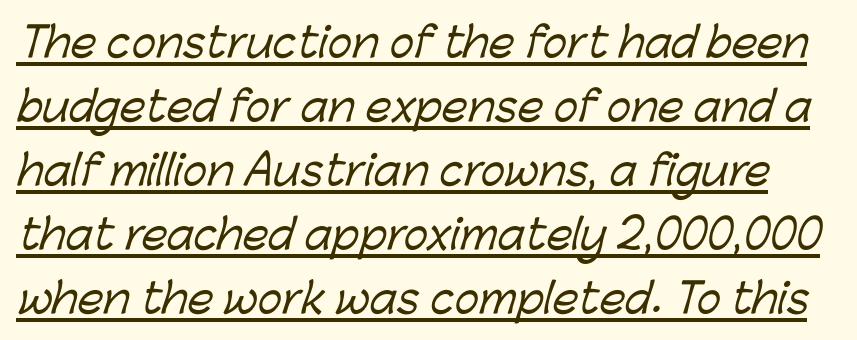
Q: Is the typeface a serif or a sans-serif typeface? A: Sans-serif.
Q: Is the text underlined? A: Yes.
Q: Is the spacing between letters normal or unusually wide? A: Normal.
Q: Is the spacing between lines tight, normal or loose? A: Normal.
Q: Width (condensed, normal, or wide)? A: Normal.
Q: Stroke contrast? A: Low.
Q: x-height? A: Medium.
Q: Monospaced? A: No.
